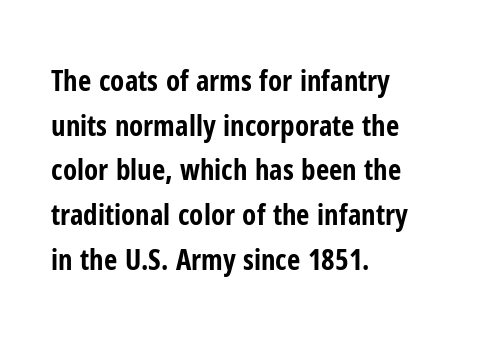
The image shows 29 px bold, condensed sans-serif type, upright; set left-aligned, normal line spacing (1.54x), normal letter spacing, not underlined; low stroke contrast and a medium x-height.
